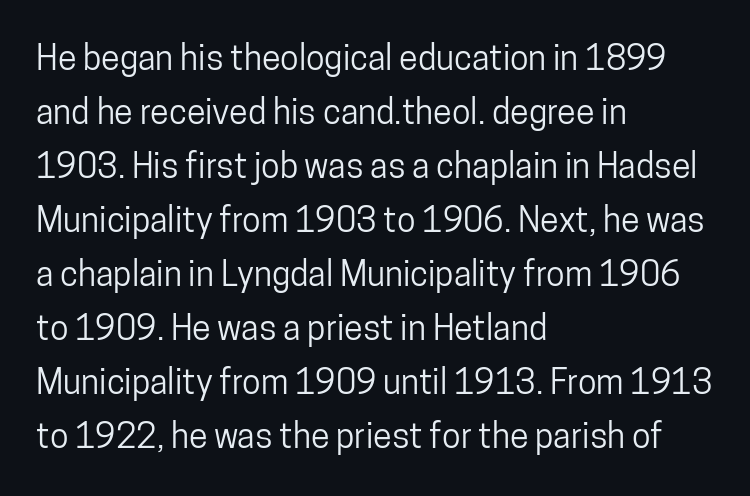
A roman cut, with each character standing at attention. The block of text has a typical density, with ordinary space between rows. The text was rendered using a sans face with plain stroke endings. The rag falls on the right side of this text block.
